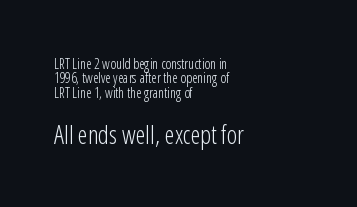
{"italic": "no", "bold": "no", "underline": "no", "align": "left", "line_spacing": "tight", "line_spacing_ratio": 1.03, "letter_spacing": "normal", "letter_spacing_em": 0.0, "larger_block": "second", "size_ratio": 1.79, "glyph_px": 25}
